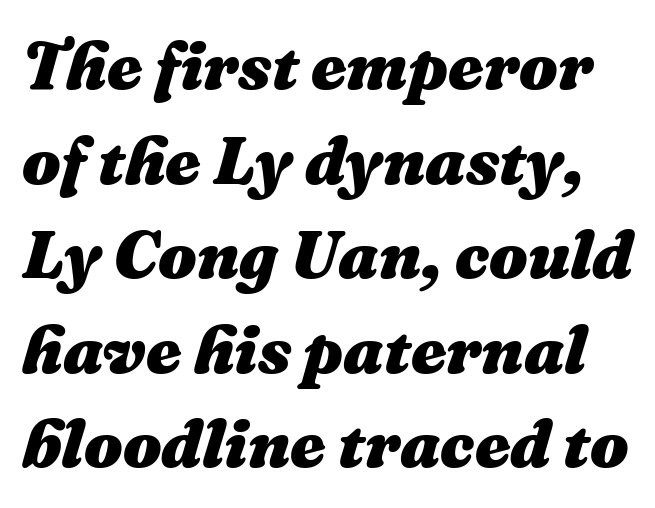
{"italic": "yes", "lean": "right", "slant_degrees": 16, "bold": "yes", "weight": "heavy", "width": "normal", "stroke_contrast": "medium", "x_height": "medium", "monospaced": "no", "underline": "no", "line_spacing": "normal", "line_spacing_ratio": 1.39, "letter_spacing": "normal", "letter_spacing_em": 0.0, "glyph_px": 68}
